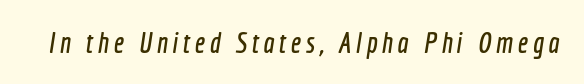
The image shows 29 px condensed sans-serif type; set not underlined; a medium x-height.
